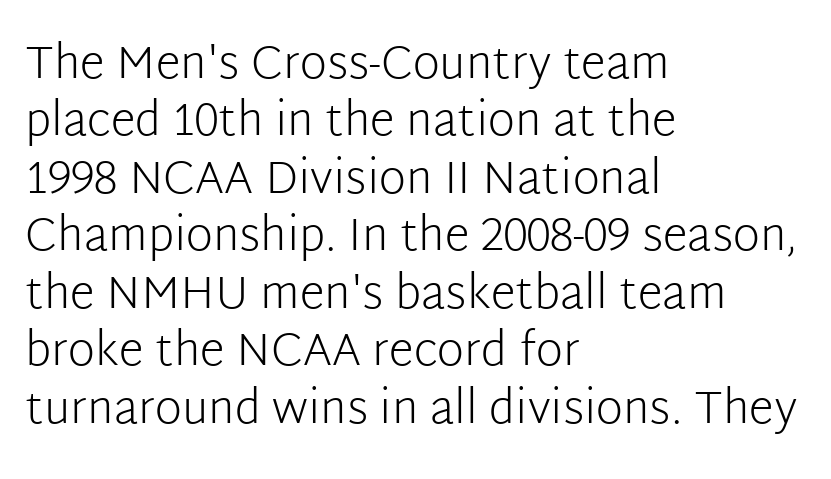
{"serif": "no", "italic": "no", "bold": "no", "weight": "light", "width": "normal", "stroke_contrast": "low", "x_height": "medium", "monospaced": "no", "underline": "no", "align": "left", "line_spacing": "normal", "line_spacing_ratio": 1.25, "letter_spacing": "normal", "letter_spacing_em": 0.0, "glyph_px": 46}
